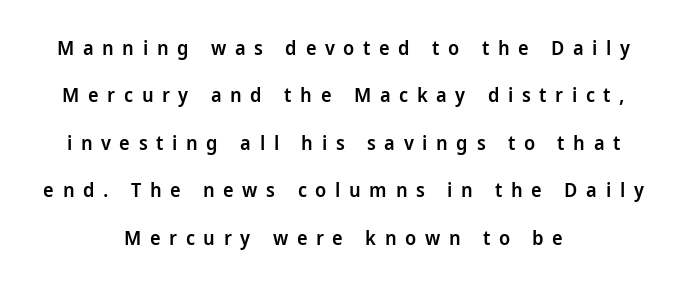
The image shows 20 px text type, upright; set centered, loose line spacing (2.37x), unusually wide letter spacing (+0.43 em), not underlined.
